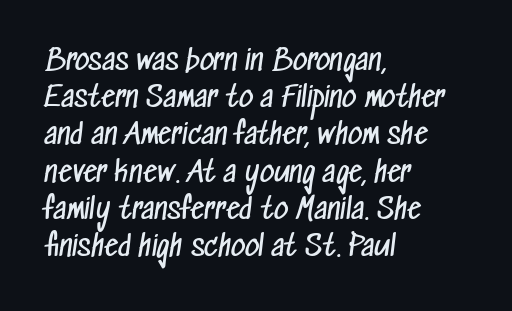
{"serif": "no", "bold": "no", "weight": "regular", "width": "condensed", "stroke_contrast": "low", "x_height": "medium", "monospaced": "no", "underline": "no", "align": "left", "line_spacing": "normal", "line_spacing_ratio": 1.33, "letter_spacing": "normal", "letter_spacing_em": 0.0, "glyph_px": 28}
